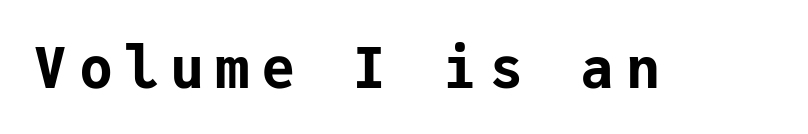
A typesetter would call this monospace, since all characters share one set width. Unlike a traditional serif, this face leaves its strokes unadorned. No word sits above an underline. Heavy-handed strokes throughout: this text is bold. This sample uses an upright cut, with every glyph sitting square on the baseline.
